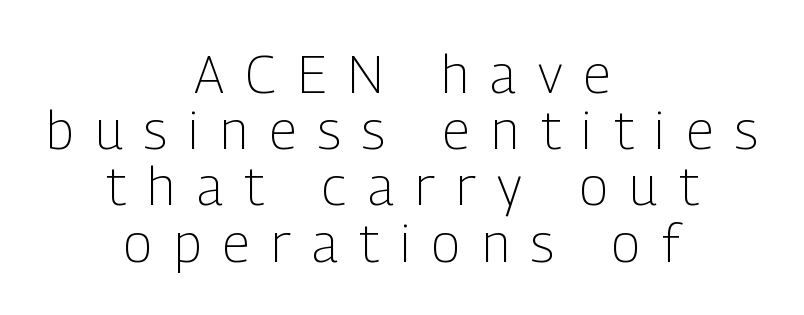
{"serif": "no", "italic": "no", "bold": "no", "weight": "light", "width": "condensed", "stroke_contrast": "low", "x_height": "medium", "monospaced": "no", "underline": "no", "align": "center", "line_spacing": "tight", "line_spacing_ratio": 1.06, "letter_spacing": "wide", "letter_spacing_em": 0.41, "glyph_px": 53}
